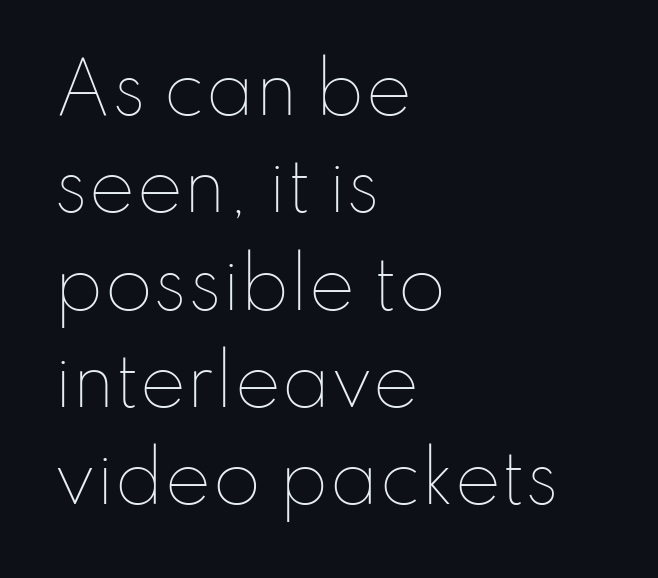
{"italic": "no", "bold": "no", "weight": "thin", "width": "normal", "stroke_contrast": "low", "x_height": "small", "monospaced": "no", "underline": "no", "align": "left", "line_spacing": "normal", "line_spacing_ratio": 1.39, "letter_spacing": "normal", "letter_spacing_em": 0.0, "glyph_px": 70}
